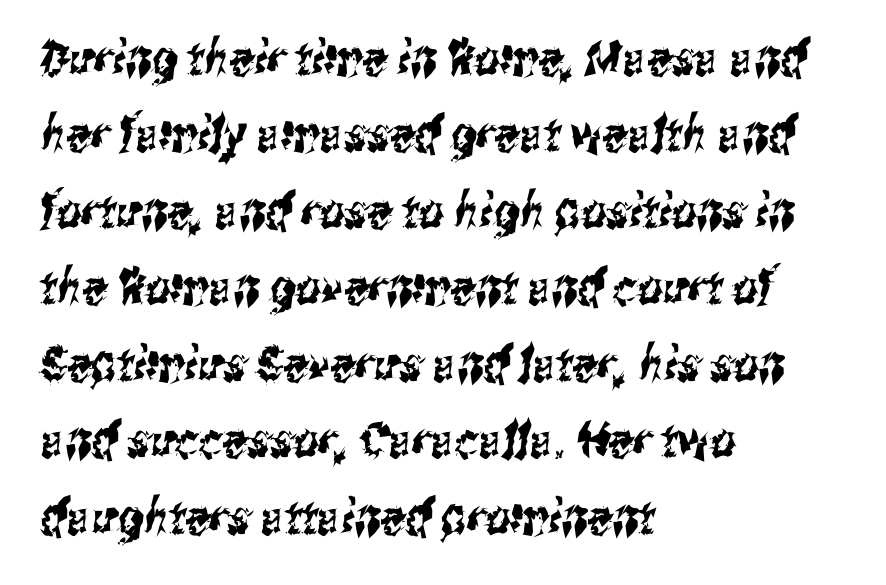
Classification — sans serif. One glance says typical: line gaps are just what's usual. Honestly, there is no underline to notice here at all. Note the varied advance widths — an 'i' is clearly narrower than an 'm'. Which margin do the lines hug? The left one — the right edge is uneven. Words appear dense and cohesive because spacing is normal.
